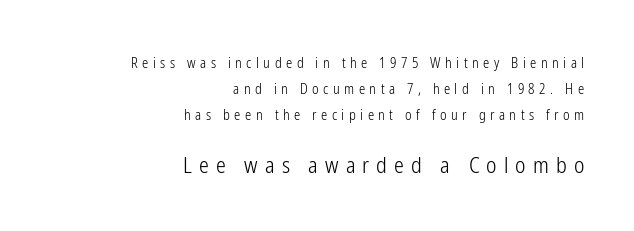
{"italic": "no", "bold": "no", "underline": "no", "align": "right", "line_spacing_ratio": 1.84, "letter_spacing": "wide", "letter_spacing_em": 0.32, "larger_block": "second", "size_ratio": 1.57, "glyph_px": 22}
